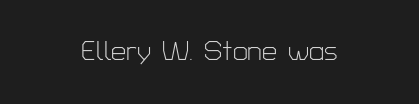
The image shows 27 px text type, upright; set centered, normal letter spacing, not underlined.
